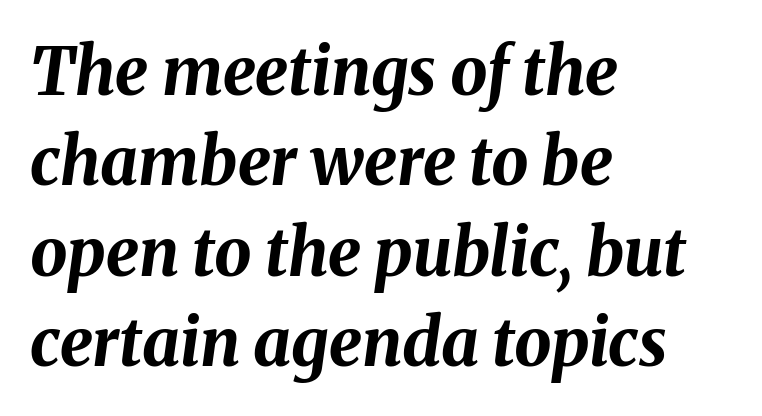
Each line starts at the same left margin while the right side varies. Its strokes are broad and dark, the hallmark of bold type. These lines were composed using italics. These lines sit exactly where default settings would place them. Character widths vary here, with narrow letters taking less room than wide ones.
